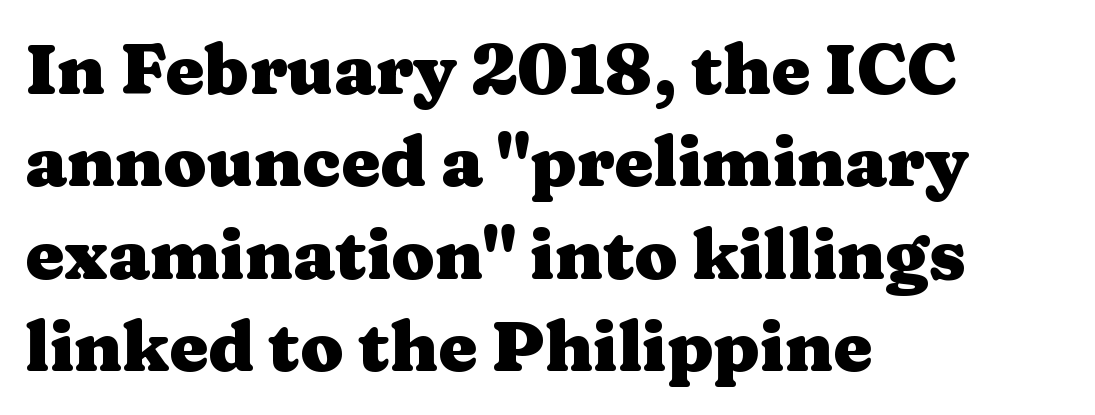
Q: Is the text bold? A: Yes.
Q: Is the text italic (slanted)? A: No, it is upright.
Q: Is the typeface a serif or a sans-serif typeface? A: Serif.
Q: Is the text underlined? A: No.
Q: How is the paragraph aligned? A: Left-aligned.
Q: Is the spacing between letters normal or unusually wide? A: Normal.
Q: Is the spacing between lines tight, normal or loose? A: Normal.
Q: Width (condensed, normal, or wide)? A: Wide.
Q: Stroke contrast? A: Medium.
Q: x-height? A: Medium.
Q: Monospaced? A: No.
